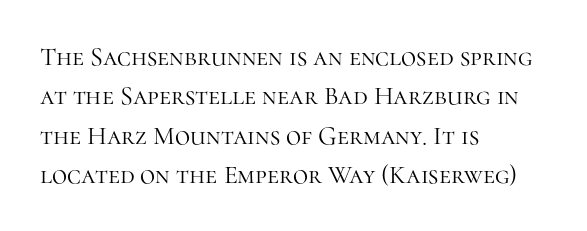
Q: Is the text bold? A: No.
Q: Is the text italic (slanted)? A: No, it is upright.
Q: Is the text underlined? A: No.
Q: How is the paragraph aligned? A: Left-aligned.
Q: Is the spacing between letters normal or unusually wide? A: Normal.
Q: Is the spacing between lines tight, normal or loose? A: Normal.
